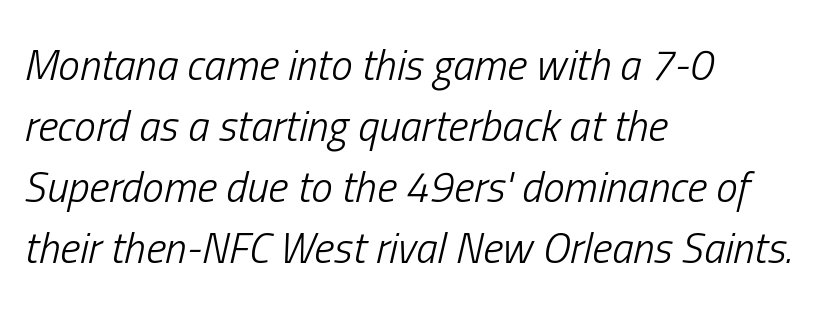
{"italic": "yes", "lean": "right", "slant_degrees": 13, "bold": "no", "weight": "light", "width": "condensed", "stroke_contrast": "low", "x_height": "medium", "monospaced": "no", "underline": "no", "align": "left", "line_spacing": "normal", "line_spacing_ratio": 1.42, "letter_spacing": "normal", "letter_spacing_em": 0.0, "glyph_px": 43}
